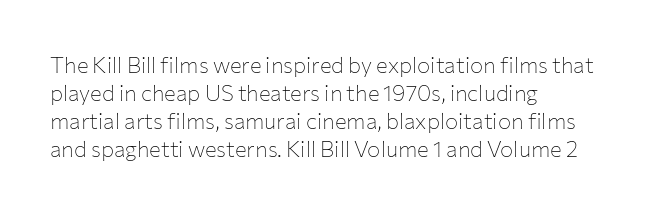
The image shows 22 px text type, upright; set left-aligned, normal line spacing (1.28x), normal letter spacing, not underlined.
